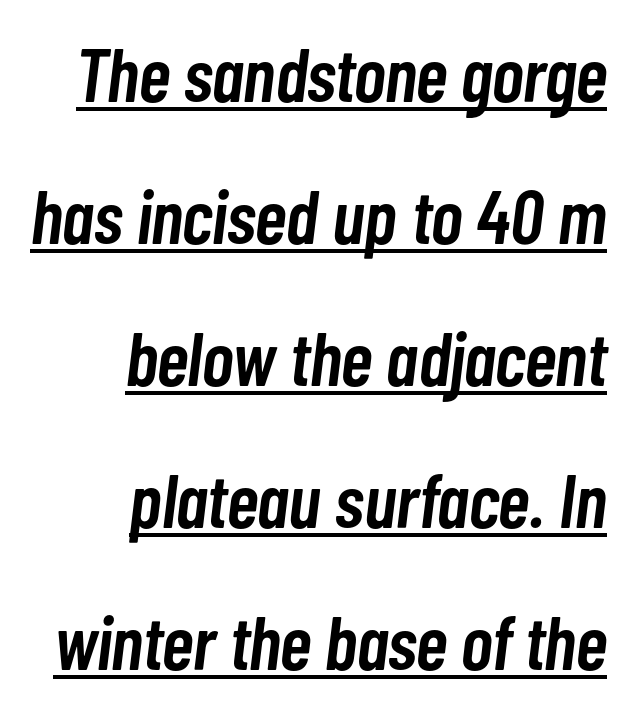
The image shows 76 px semibold, condensed type, italic (leaning right); set right-aligned, line spacing 1.87x, normal letter spacing, underlined; low stroke contrast and a medium x-height.
